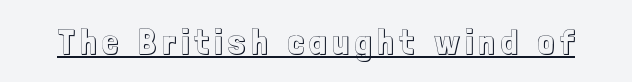
{"italic": "no", "width": "condensed", "x_height": "medium", "monospaced": "no", "underline": "yes", "glyph_px": 36}
